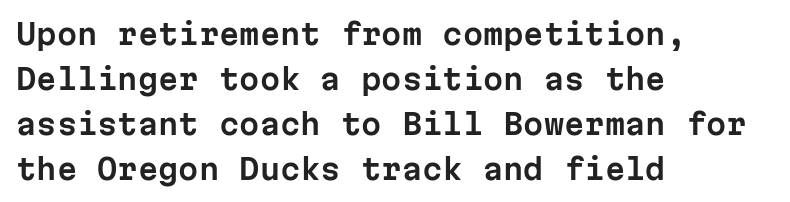
The image shows 29 px sans-serif type, upright, monospaced; set left-aligned, normal line spacing (1.55x), normal letter spacing, not underlined; low stroke contrast and a medium x-height.
